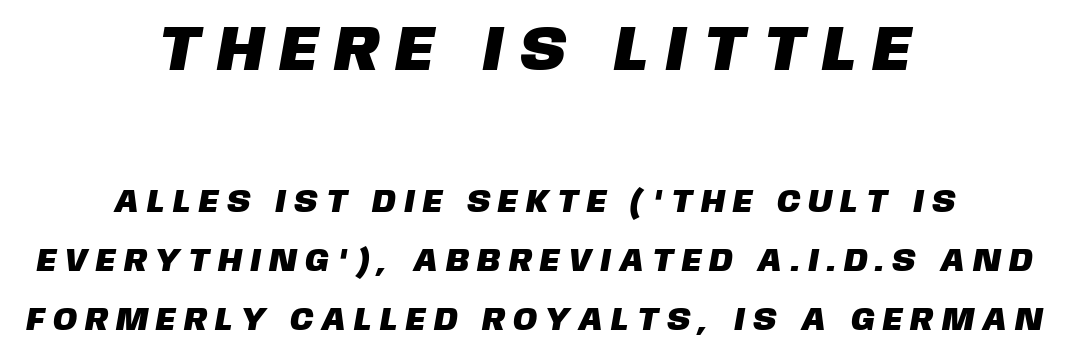
The image shows 63 px sans-serif type; set centered, line spacing 1.85x, unusually wide letter spacing (+0.3 em), not underlined; the first (top) block is 1.97x larger; low stroke contrast and a large x-height.
